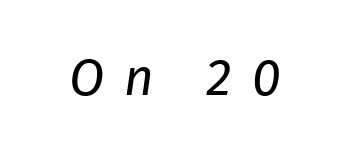
Someone cranked the tracking dial way up on this one. This is sans-serif lettering, the kind often seen on screens and signage. Character widths vary here, with narrow letters taking less room than wide ones. The space beneath each line is pristine and unruled. Bold? No — there's no thickening of the strokes.
